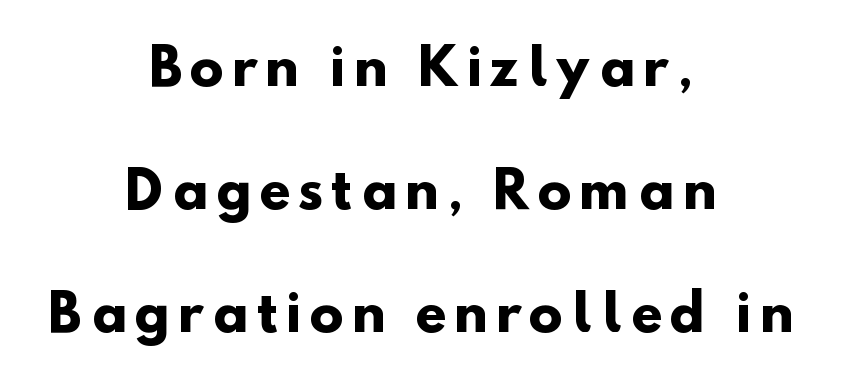
Plenty of ink on the page — the face is bold. These lines stack symmetrically, like a column narrowing and widening about its center. Type without underlining. Does the type have serifs? No, each stem ends abruptly. Regarding leading, the lines here are spaced well apart.
